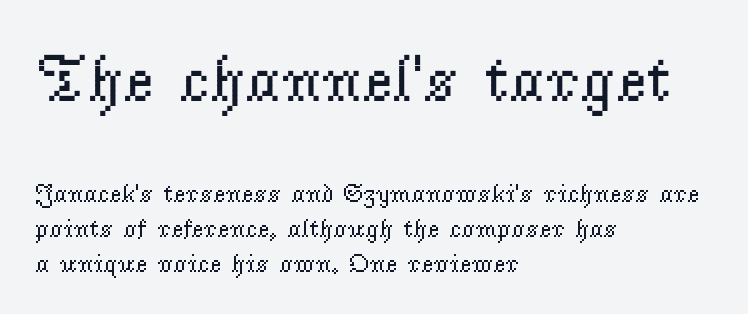
{"serif": "yes", "italic": "no", "bold": "no", "weight": "regular", "width": "normal", "stroke_contrast": "low", "x_height": "small", "monospaced": "no", "underline": "no", "align": "left", "line_spacing": "normal", "line_spacing_ratio": 1.34, "letter_spacing": "normal", "letter_spacing_em": 0.0, "larger_block": "first", "size_ratio": 2.54, "glyph_px": 66}
